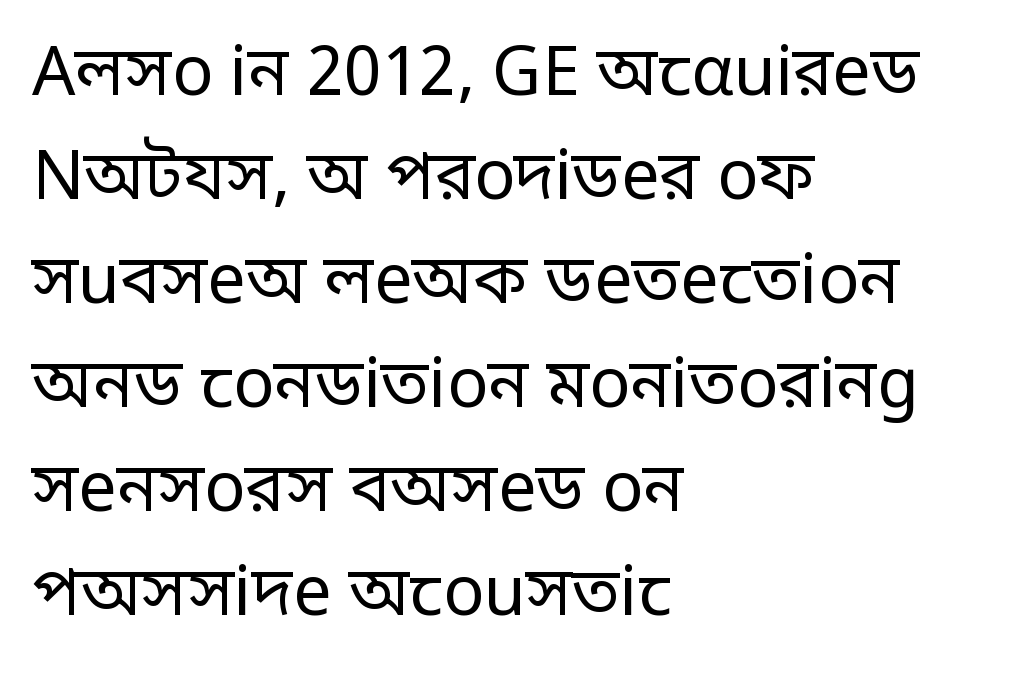
{"serif": "no", "italic": "no", "bold": "no", "weight": "regular", "width": "condensed", "stroke_contrast": "low", "monospaced": "no", "underline": "no", "align": "left", "line_spacing": "normal", "line_spacing_ratio": 1.53, "letter_spacing": "normal", "letter_spacing_em": 0.0, "glyph_px": 68}
